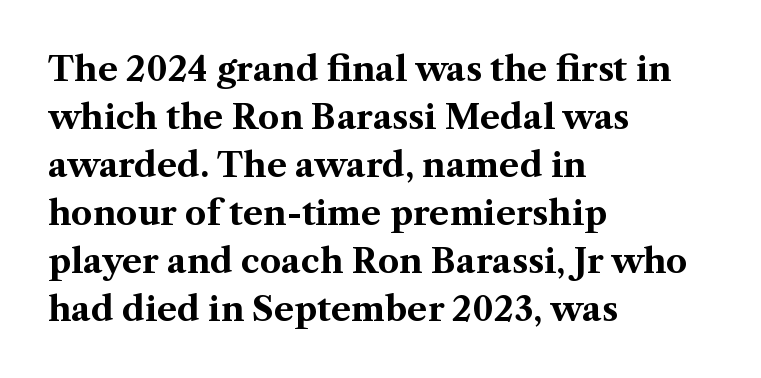
Rule under the text: the space is simply empty. Heft: maximum for text — a bold. Serifs: yes, visible at the terminals of the letterforms. The line-height multiplier appears to be the usual default. Observe the ordinary spacing: letters are neighbours, not strangers. Do the characters align in a grid? No, the font is proportional.
